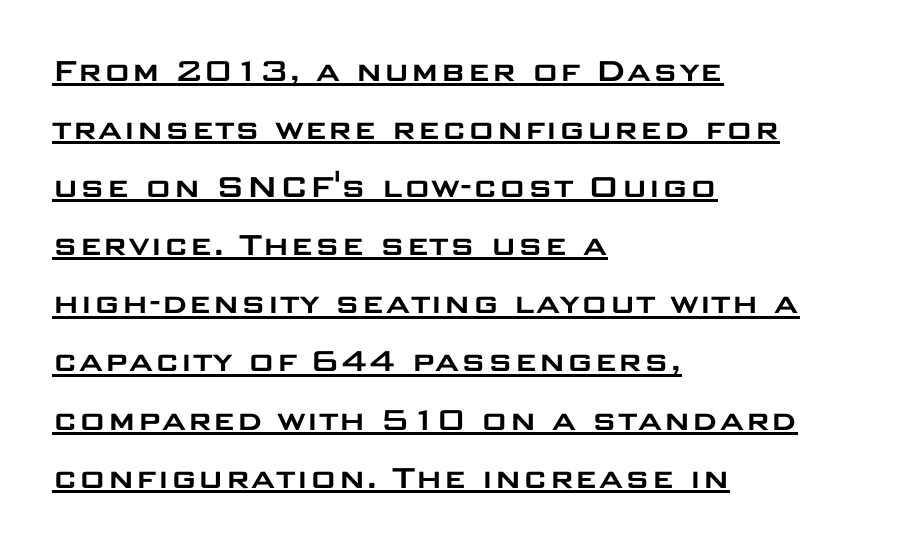
The image shows 37 px wide sans-serif type, upright; set left-aligned, normal line spacing (1.57x), normal letter spacing, underlined; low stroke contrast and a large x-height.
